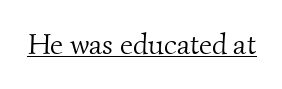
{"serif": "yes", "bold": "no", "weight": "light", "width": "normal", "stroke_contrast": "medium", "x_height": "small", "monospaced": "no", "underline": "yes", "letter_spacing": "normal", "letter_spacing_em": 0.0, "glyph_px": 29}
